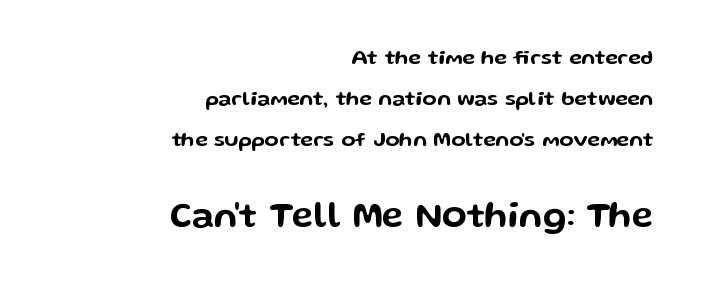
Q: Is the text italic (slanted)? A: No, it is upright.
Q: Is the typeface a serif or a sans-serif typeface? A: Sans-serif.
Q: Is the text underlined? A: No.
Q: How is the paragraph aligned? A: Right-aligned.
Q: Is the spacing between letters normal or unusually wide? A: Normal.
Q: Is the spacing between lines tight, normal or loose? A: Loose.
Q: Which block of text is set in a larger size, the first (top) or the second (bottom)? A: The second (bottom) one.
Q: Width (condensed, normal, or wide)? A: Wide.
Q: Stroke contrast? A: Low.
Q: x-height? A: Medium.
Q: Monospaced? A: No.
